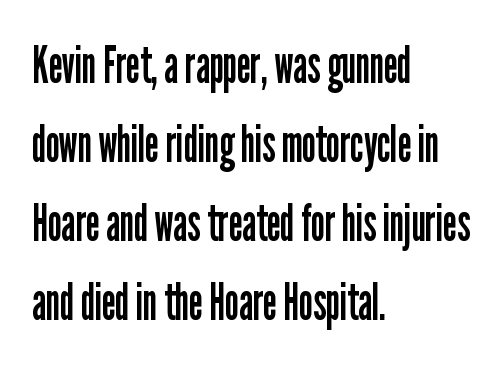
The image shows 52 px regular-weight, condensed sans-serif type, upright; set left-aligned, normal line spacing (1.52x), normal letter spacing, not underlined; low stroke contrast and a medium x-height.
